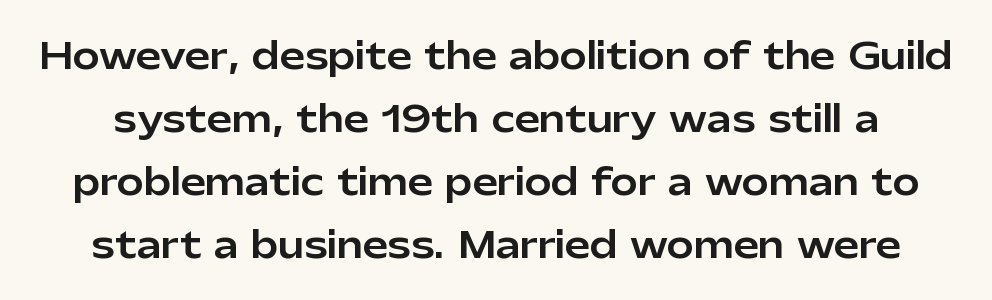
The image shows 36 px sans-serif type, upright; set line spacing 1.75x, normal letter spacing, not underlined; low stroke contrast and a medium x-height.
